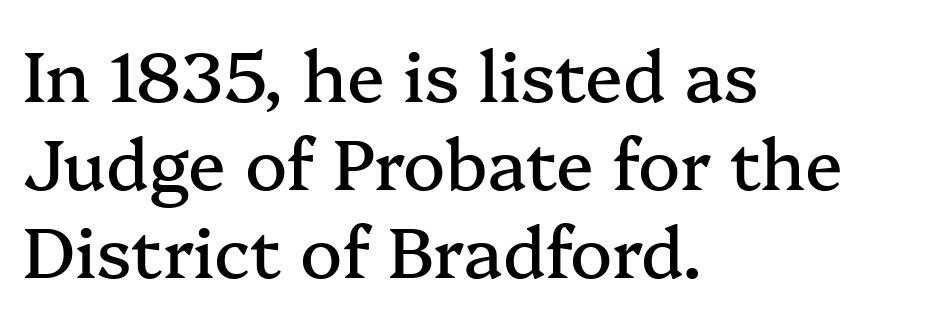
{"serif": "yes", "italic": "no", "width": "normal", "stroke_contrast": "medium", "x_height": "medium", "monospaced": "no", "underline": "no", "align": "left", "line_spacing": "normal", "line_spacing_ratio": 1.26, "letter_spacing": "normal", "letter_spacing_em": 0.0, "glyph_px": 70}
